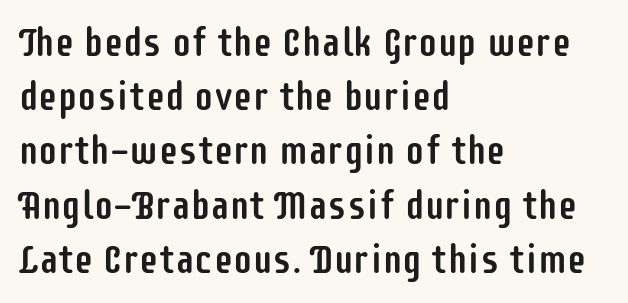
Q: Is the text italic (slanted)? A: No, it is upright.
Q: Is the typeface a serif or a sans-serif typeface? A: Sans-serif.
Q: Is the text underlined? A: No.
Q: How is the paragraph aligned? A: Left-aligned.
Q: Is the spacing between letters normal or unusually wide? A: Normal.
Q: Is the spacing between lines tight, normal or loose? A: Normal.
Q: Width (condensed, normal, or wide)? A: Condensed.
Q: Stroke contrast? A: Low.
Q: x-height? A: Large.
Q: Monospaced? A: No.
